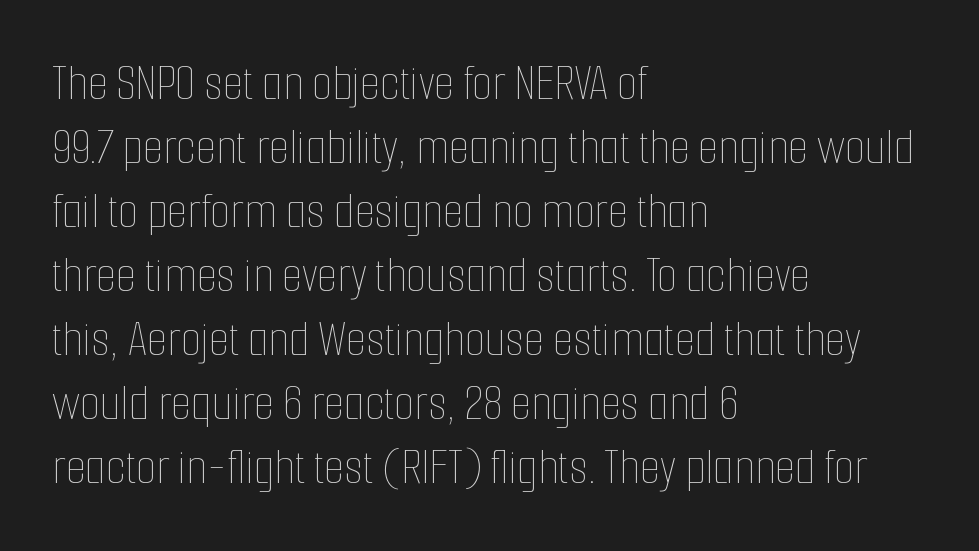
Q: Is the text bold? A: No.
Q: Is the text italic (slanted)? A: No, it is upright.
Q: Is the text underlined? A: No.
Q: How is the paragraph aligned? A: Left-aligned.
Q: Is the spacing between letters normal or unusually wide? A: Normal.
Q: Width (condensed, normal, or wide)? A: Condensed.
Q: Stroke contrast? A: Low.
Q: x-height? A: Medium.
Q: Monospaced? A: No.
